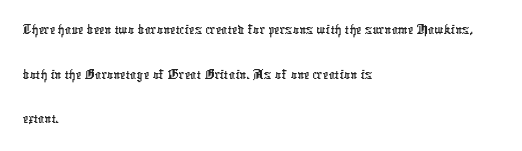
Q: Is the typeface a serif or a sans-serif typeface? A: Sans-serif.
Q: Is the text underlined? A: No.
Q: How is the paragraph aligned? A: Left-aligned.
Q: Is the spacing between letters normal or unusually wide? A: Normal.
Q: Is the spacing between lines tight, normal or loose? A: Normal.
Q: Width (condensed, normal, or wide)? A: Condensed.
Q: Stroke contrast? A: Low.
Q: x-height? A: Medium.
Q: Monospaced? A: No.
